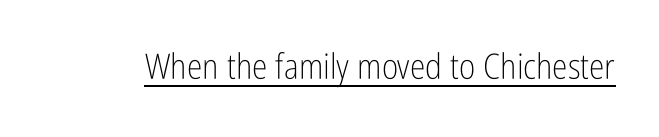
{"serif": "no", "italic": "no", "bold": "no", "weight": "light", "width": "condensed", "stroke_contrast": "low", "x_height": "medium", "monospaced": "no", "underline": "yes", "letter_spacing": "normal", "letter_spacing_em": 0.0, "glyph_px": 35}
